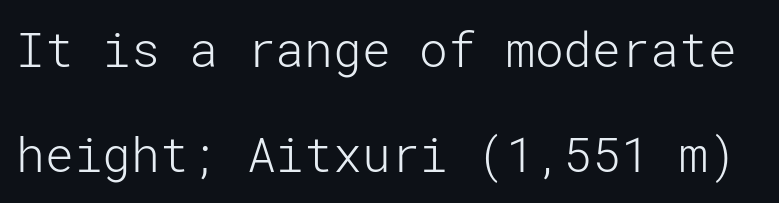
{"serif": "no", "italic": "no", "bold": "no", "weight": "light", "width": "normal", "stroke_contrast": "low", "x_height": "medium", "underline": "no", "line_spacing": "loose", "line_spacing_ratio": 2.19, "letter_spacing": "normal", "letter_spacing_em": 0.0, "glyph_px": 48}
